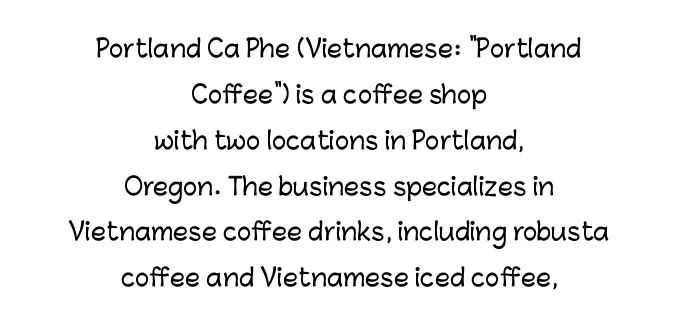
The image shows 24 px text type, upright; set centered, loose line spacing (1.91x), normal letter spacing, not underlined.
